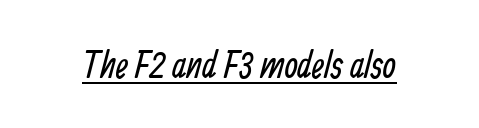
{"serif": "no", "bold": "no", "weight": "regular", "width": "condensed", "stroke_contrast": "low", "x_height": "medium", "monospaced": "no", "underline": "yes", "letter_spacing": "normal", "letter_spacing_em": 0.0, "glyph_px": 38}
